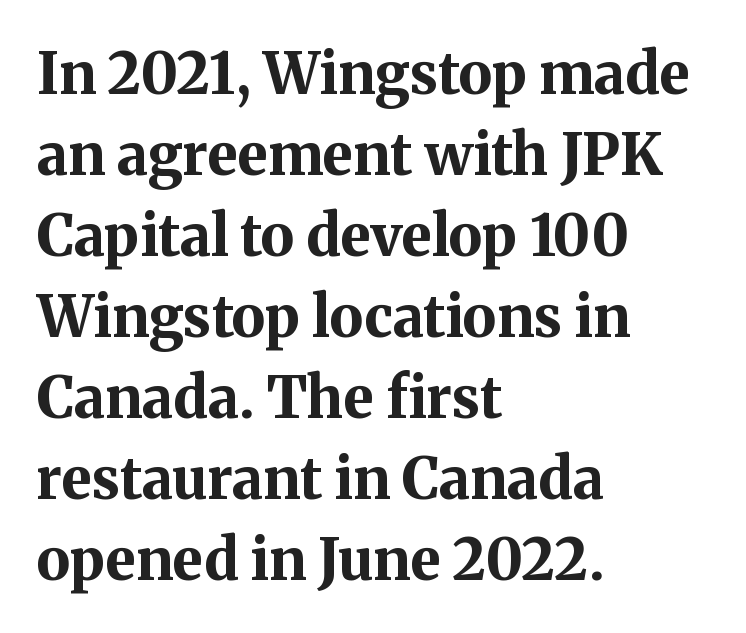
The image shows 57 px bold serif type, upright; set left-aligned, normal line spacing (1.42x), normal letter spacing, not underlined; medium stroke contrast and a medium x-height.
